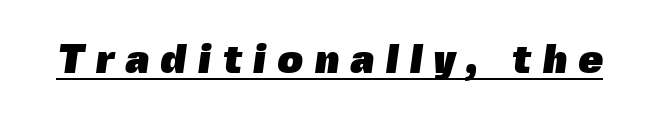
Q: Is the text bold? A: Yes.
Q: Is the typeface a serif or a sans-serif typeface? A: Sans-serif.
Q: Is the text underlined? A: Yes.
Q: Is the spacing between letters normal or unusually wide? A: Unusually wide.
Q: Width (condensed, normal, or wide)? A: Normal.
Q: x-height? A: Medium.
Q: Monospaced? A: No.
